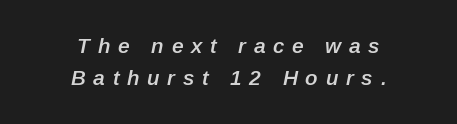
Horizontally, the lines are justified to the midpoint only. Lines of text with bare space underneath. Rows of type keep a routine distance in the vertical direction. I'd describe the lettering as semibold — firm but not a full bold. These lines were composed using italics. Tracking value appears strongly positive — letters spread wide.
